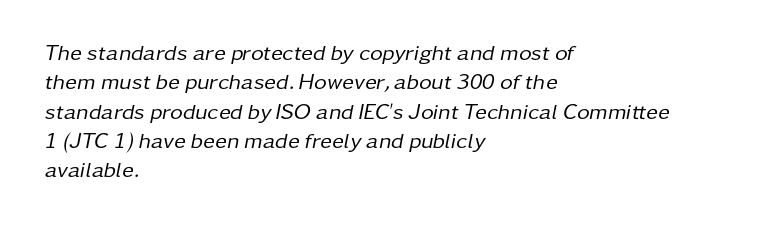
The image shows 22 px text type, italic (leaning right); set left-aligned, normal line spacing (1.33x), normal letter spacing, not underlined.
